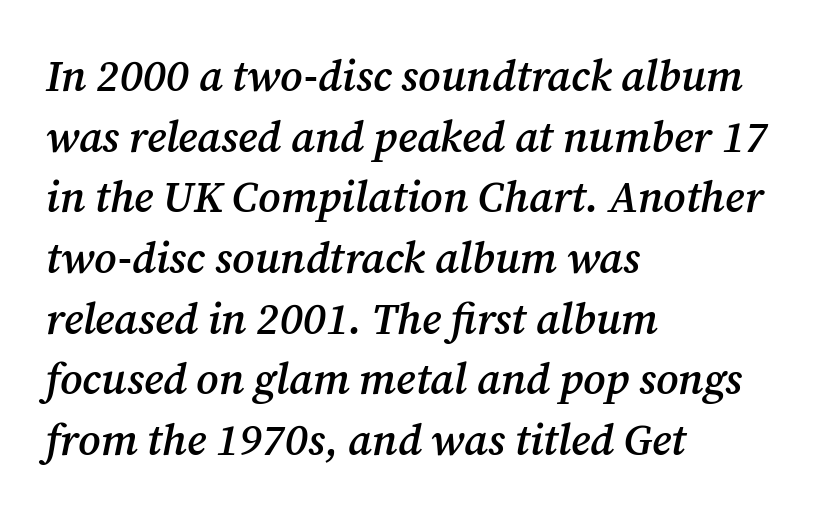
Here the designer chose a conventional face with non-uniform glyph widths. You can tell from the footed stems that serif type was used. Evenly set lines give the paragraph a standard silhouette. Descenders are the only things crossing below the line. Every row of glyphs begins at an identical x-position on the left.
